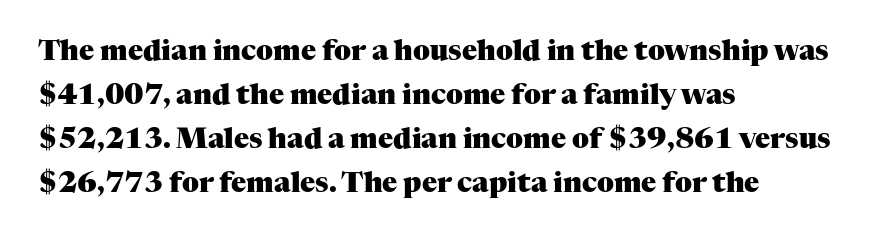
Only glyphs here, with clear space below each row. This rendering uses left alignment, leaving the right contour irregular. Is there much room between lines? A standard amount, neither cramped nor airy. Varying glyph widths throughout — classic text-font behaviour. There is no visible air inserted between adjacent glyphs.
